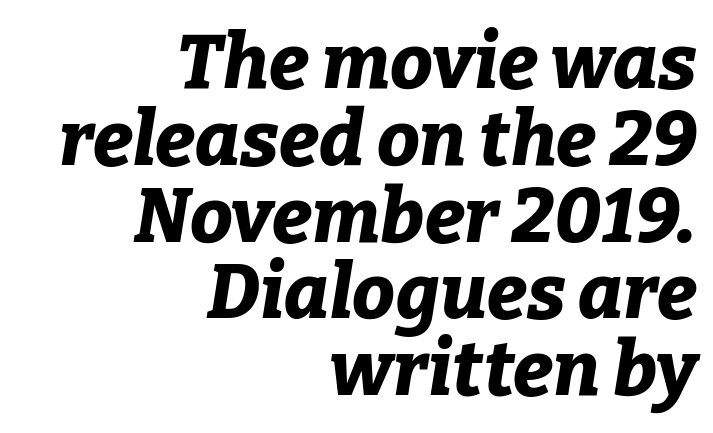
{"italic": "yes", "lean": "right", "slant_degrees": 9, "bold": "yes", "weight": "bold", "width": "normal", "stroke_contrast": "low", "x_height": "medium", "monospaced": "no", "underline": "no", "align": "right", "line_spacing": "tight", "line_spacing_ratio": 1.01, "letter_spacing": "normal", "letter_spacing_em": 0.0, "glyph_px": 76}
